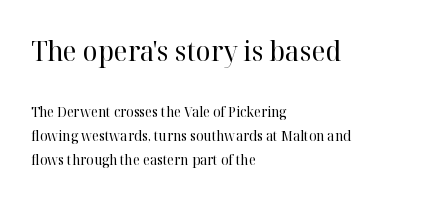
{"serif": "yes", "italic": "no", "bold": "no", "weight": "regular", "width": "normal", "stroke_contrast": "high", "x_height": "medium", "monospaced": "no", "underline": "no", "align": "left", "line_spacing_ratio": 1.73, "letter_spacing": "normal", "letter_spacing_em": 0.0, "larger_block": "first", "size_ratio": 2.0, "glyph_px": 28}
